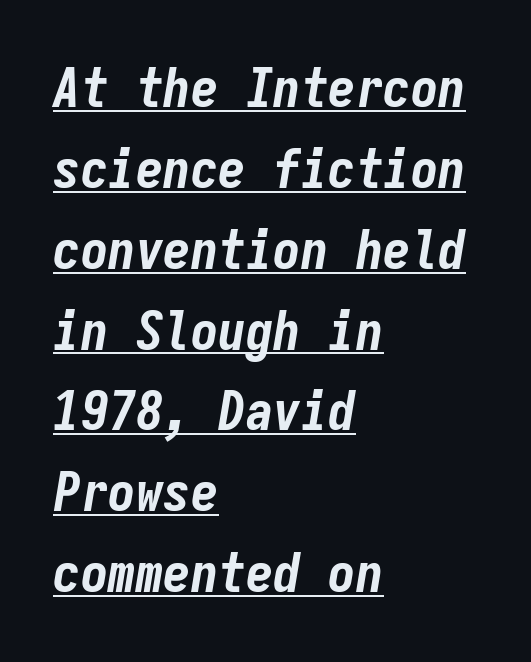
The image shows 55 px bold, condensed type, italic (leaning right), monospaced; set left-aligned, normal line spacing (1.47x), normal letter spacing, underlined; low stroke contrast and a medium x-height.
